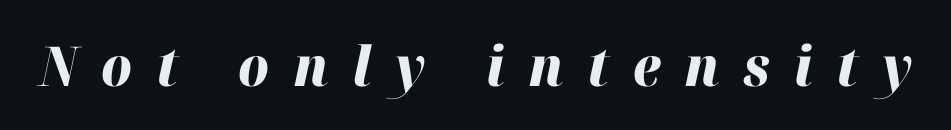
{"italic": "yes", "lean": "right", "slant_degrees": 12, "bold": "yes", "weight": "heavy", "width": "normal", "stroke_contrast": "high", "x_height": "medium", "monospaced": "no", "underline": "no", "letter_spacing": "wide", "letter_spacing_em": 0.43, "glyph_px": 55}
